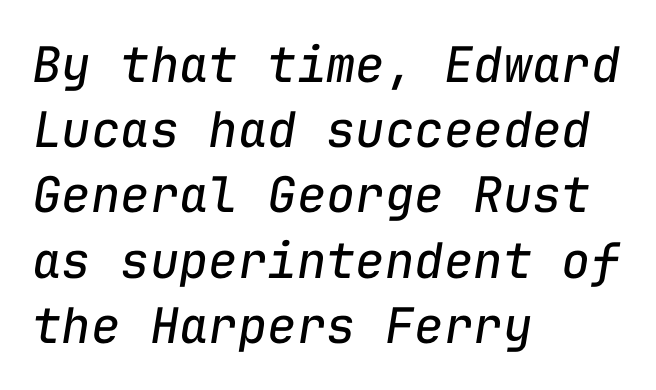
Looks like terminal output: every glyph gets an equal slot. The face used here is rendered with its standard letterfit. Each line starts at the same left margin while the right side varies. If you measured baseline to baseline, you'd find a middling distance. The glyphs are unaccompanied by any horizontal stroke below them. Counters stay open thanks to moderate or lighter strokes.
